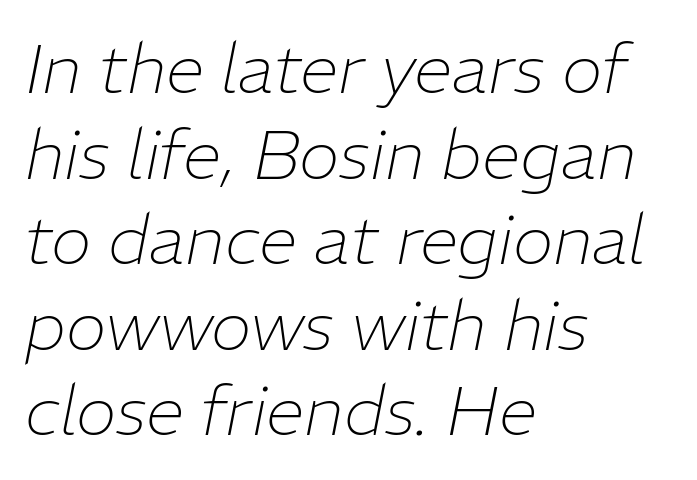
{"italic": "yes", "lean": "right", "slant_degrees": 11, "bold": "no", "weight": "thin", "width": "normal", "stroke_contrast": "low", "x_height": "medium", "monospaced": "no", "underline": "no", "align": "left", "line_spacing_ratio": 1.24, "letter_spacing": "normal", "letter_spacing_em": 0.0, "glyph_px": 69}
